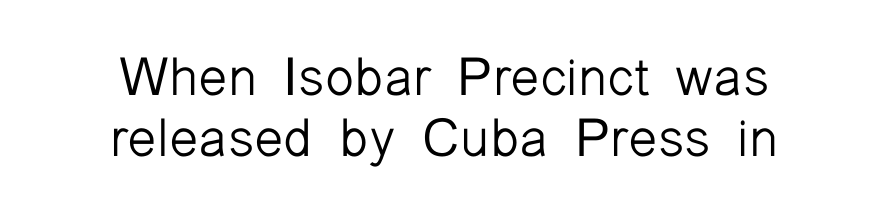
Q: Is the text bold? A: No.
Q: Is the text italic (slanted)? A: No, it is upright.
Q: Is the typeface a serif or a sans-serif typeface? A: Sans-serif.
Q: Is the text underlined? A: No.
Q: Is the spacing between letters normal or unusually wide? A: Normal.
Q: Is the spacing between lines tight, normal or loose? A: Tight.
Q: Width (condensed, normal, or wide)? A: Normal.
Q: Stroke contrast? A: Low.
Q: x-height? A: Medium.
Q: Monospaced? A: No.
